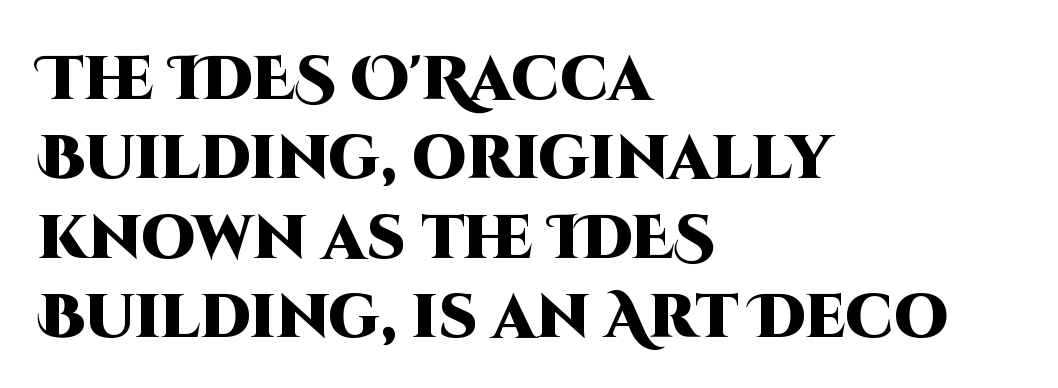
Q: Is the text bold? A: Yes.
Q: Is the text italic (slanted)? A: No, it is upright.
Q: Is the typeface a serif or a sans-serif typeface? A: Sans-serif.
Q: Is the text underlined? A: No.
Q: How is the paragraph aligned? A: Left-aligned.
Q: Is the spacing between letters normal or unusually wide? A: Normal.
Q: Is the spacing between lines tight, normal or loose? A: Normal.
Q: Width (condensed, normal, or wide)? A: Normal.
Q: Stroke contrast? A: High.
Q: x-height? A: Large.
Q: Monospaced? A: No.
